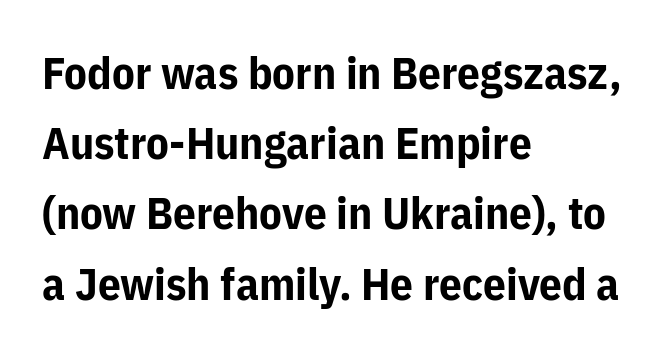
Rows of type keep a routine distance in the vertical direction. Vertical strokes here are truly vertical. Spacing between characters is what you'd get straight out of the box. Is the block centered? No — it sits flush against the left margin. Proportional: the letters do not fall into vertical columns. A sans-serif font was chosen for this passage.
